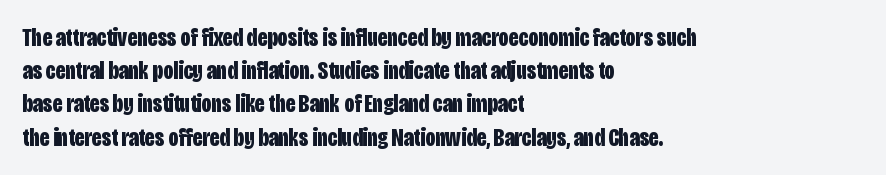
Q: Is the text bold? A: Yes.
Q: Is the text italic (slanted)? A: No, it is upright.
Q: Is the text underlined? A: No.
Q: How is the paragraph aligned? A: Left-aligned.
Q: Is the spacing between letters normal or unusually wide? A: Normal.
Q: Is the spacing between lines tight, normal or loose? A: Normal.
